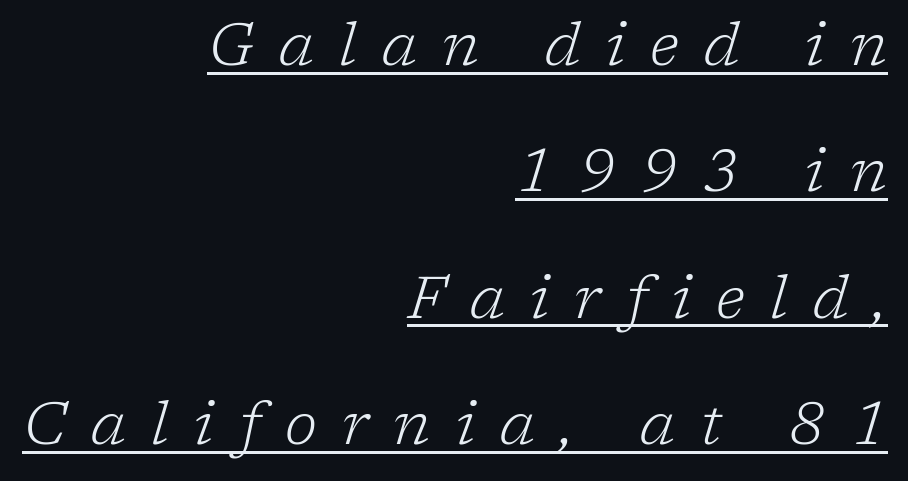
The image shows 59 px light serif type, italic (leaning right); set right-aligned, loose line spacing (2.14x), unusually wide letter spacing (+0.43 em), underlined; low stroke contrast and a medium x-height.
